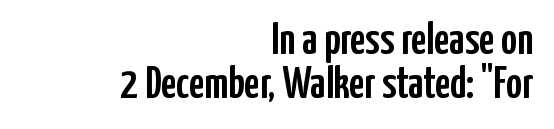
Q: Is the text italic (slanted)? A: No, it is upright.
Q: Is the typeface a serif or a sans-serif typeface? A: Sans-serif.
Q: Is the text underlined? A: No.
Q: How is the paragraph aligned? A: Right-aligned.
Q: Is the spacing between letters normal or unusually wide? A: Normal.
Q: Is the spacing between lines tight, normal or loose? A: Tight.
Q: Width (condensed, normal, or wide)? A: Condensed.
Q: Stroke contrast? A: Low.
Q: x-height? A: Medium.
Q: Monospaced? A: No.
